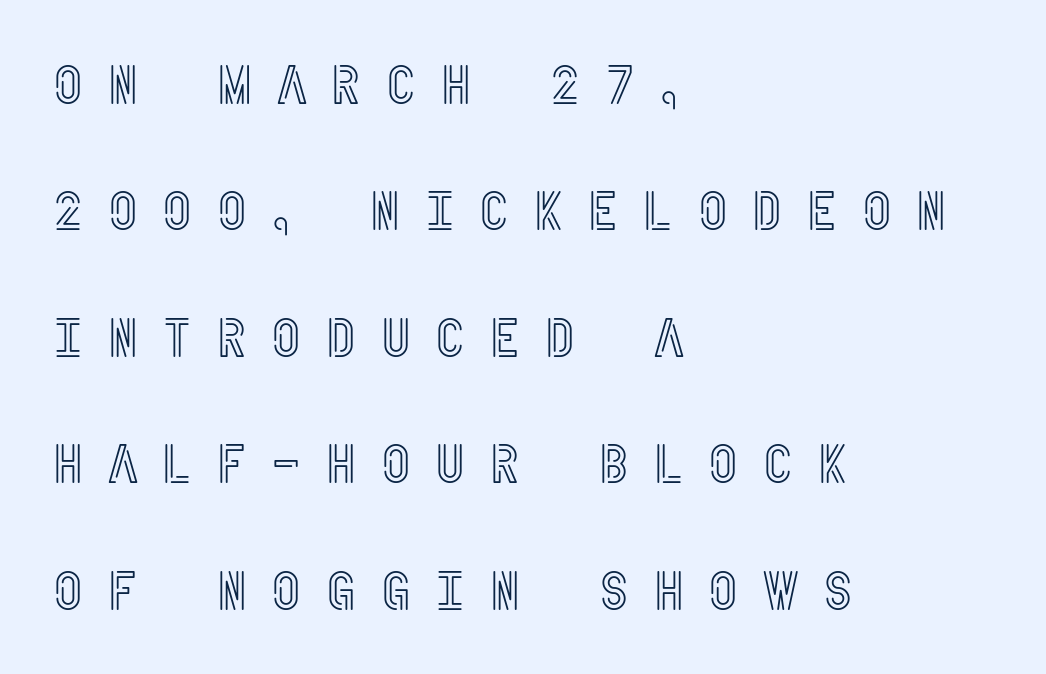
This rendering widens character spacing well past its baseline value. Successive baselines arrive slowly, with a big drop between each. Caption: multi-line text, flush left, ragged right. The glyphs are unaccompanied by any horizontal stroke below them. If you drew a line through each stem, it would be perfectly vertical.
